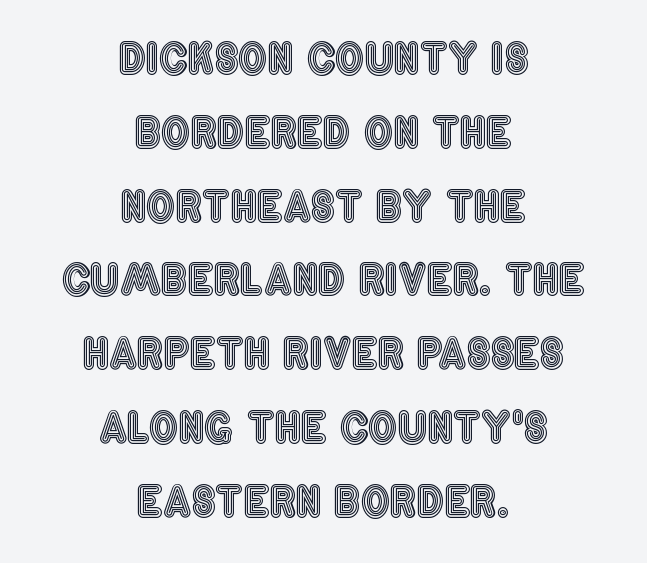
{"italic": "no", "width": "condensed", "x_height": "large", "monospaced": "no", "underline": "no", "align": "center", "line_spacing_ratio": 1.8, "letter_spacing": "normal", "letter_spacing_em": 0.0, "glyph_px": 41}
